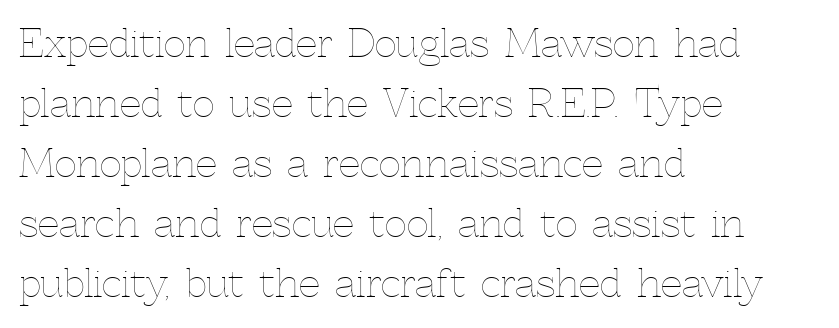
Q: Is the text bold? A: No.
Q: Is the text italic (slanted)? A: No, it is upright.
Q: Is the text underlined? A: No.
Q: How is the paragraph aligned? A: Left-aligned.
Q: Is the spacing between letters normal or unusually wide? A: Normal.
Q: Is the spacing between lines tight, normal or loose? A: Normal.
Q: Width (condensed, normal, or wide)? A: Normal.
Q: x-height? A: Medium.
Q: Monospaced? A: No.
